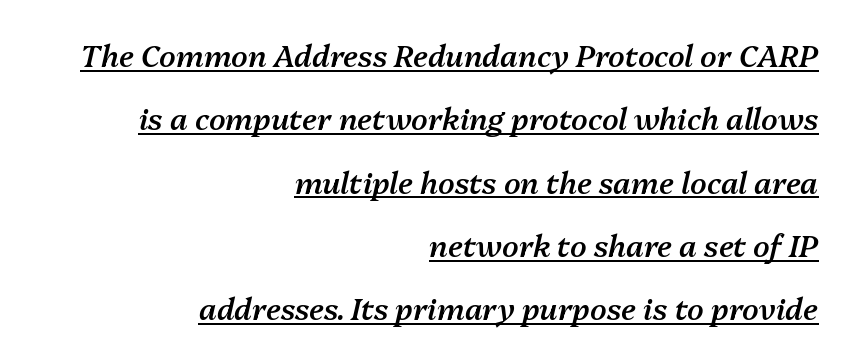
You can see a thin bar hugging the bottom of the glyphs. The gaps between neighbouring characters are ordinary and unremarkable. Varying glyph widths throughout — classic text-font behaviour. Compared with ordinary roman type, these characters are visibly tilted. Airy leading.
